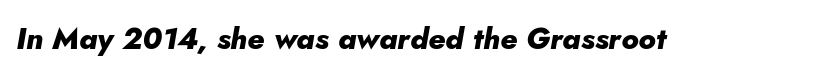
Q: Is the text bold? A: Yes.
Q: Is the text italic (slanted)? A: Yes, it leans right by about 10 degrees.
Q: Is the text underlined? A: No.
Q: Is the spacing between letters normal or unusually wide? A: Normal.
Q: Width (condensed, normal, or wide)? A: Normal.
Q: Stroke contrast? A: Low.
Q: x-height? A: Small.
Q: Monospaced? A: No.
